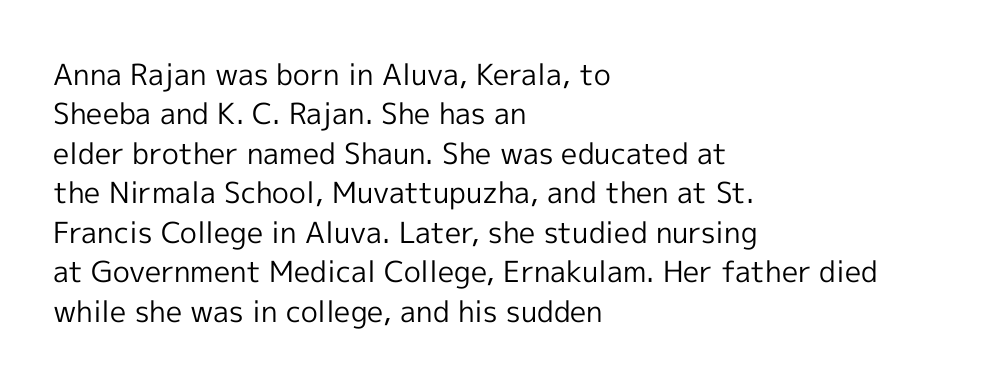
Each letter keeps its own natural width here, so spacing adapts to shape. Each stroke keeps to a modest, everyday thickness or less. Casual observation: everything's shoved over to the left. Do the letters lean? They stand straight. A clean baseline with only descenders dipping below it.
